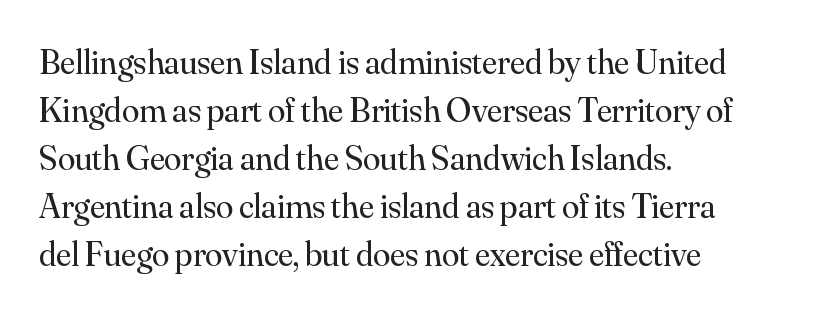
{"serif": "yes", "italic": "no", "bold": "no", "weight": "regular", "width": "normal", "stroke_contrast": "medium", "x_height": "small", "monospaced": "no", "underline": "no", "align": "left", "line_spacing": "normal", "line_spacing_ratio": 1.37, "letter_spacing": "normal", "letter_spacing_em": 0.0, "glyph_px": 35}
